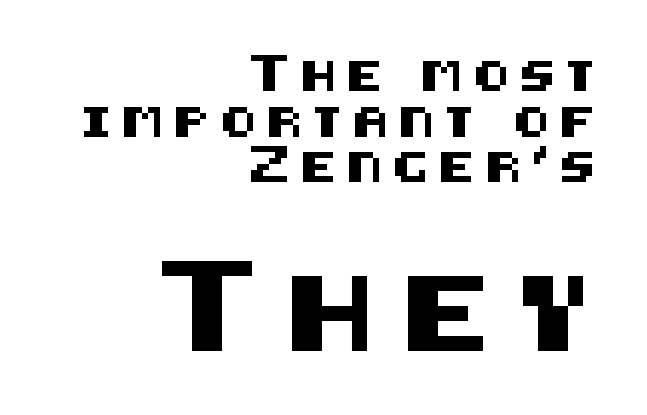
Clear beneath every line of the passage. Does the lettering tilt? It doesn't — this is upright. The paragraph shown leans on its right margin. Successive baselines arrive at the customary interval.
